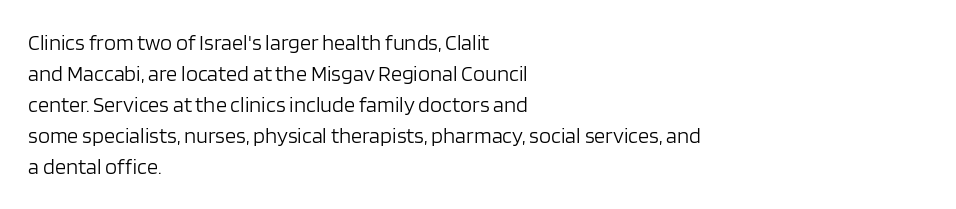
{"italic": "no", "bold": "no", "underline": "no", "align": "left", "line_spacing": "normal", "line_spacing_ratio": 1.41, "letter_spacing": "normal", "letter_spacing_em": 0.0, "glyph_px": 22}
